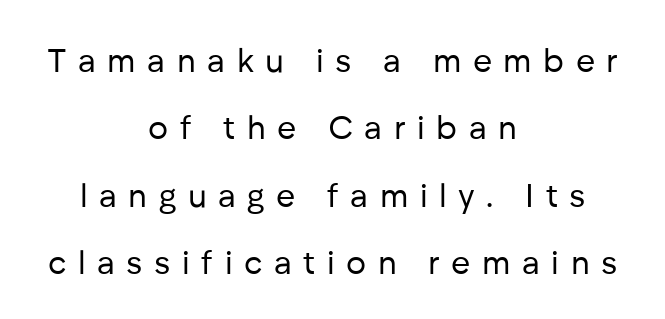
{"serif": "no", "italic": "no", "bold": "no", "weight": "regular", "width": "normal", "stroke_contrast": "low", "x_height": "medium", "monospaced": "no", "underline": "no", "align": "center", "line_spacing": "loose", "line_spacing_ratio": 2.04, "letter_spacing": "wide", "letter_spacing_em": 0.35, "glyph_px": 33}
